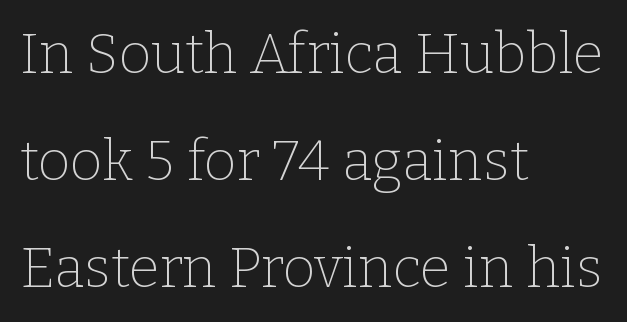
The image shows 56 px thin serif type, upright; set left-aligned, loose line spacing (1.91x), normal letter spacing, not underlined; low stroke contrast and a medium x-height.
